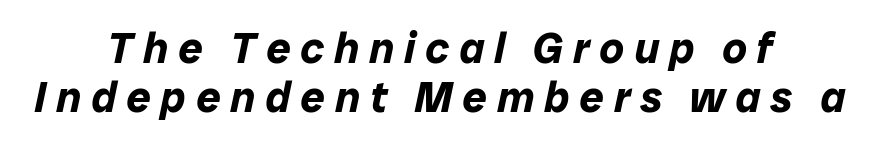
The image shows 43 px bold type, italic (leaning right); set centered, tight line spacing (1.13x), unusually wide letter spacing (+0.23 em), not underlined; low stroke contrast and a medium x-height.
